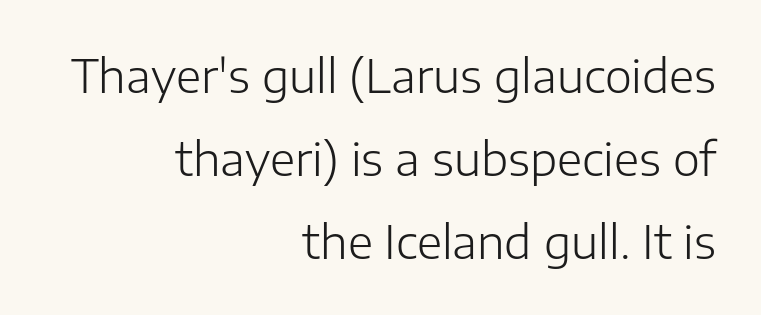
The image shows 46 px light sans-serif type, upright; set right-aligned, line spacing 1.8x, normal letter spacing, not underlined; low stroke contrast and a medium x-height.
